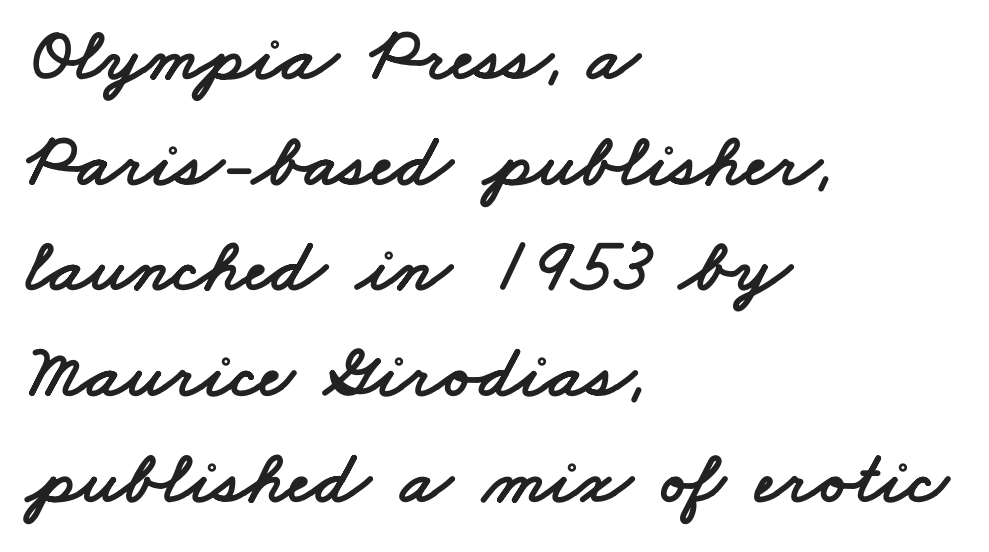
The designer went with a sans here, leaving each stem footless. The space between consecutive lines is moderate. This sample is left-justified, so line endings fall wherever the words run out. Look at the tracking — it's just the regular setting, nothing added. Underlining? Definitely not there.
